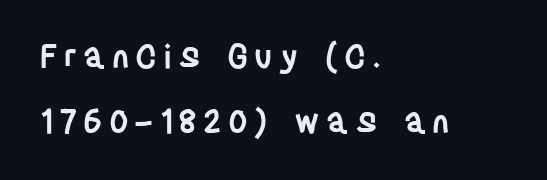
{"serif": "no", "italic": "no", "bold": "semi", "weight": "semibold", "width": "condensed", "stroke_contrast": "low", "x_height": "large", "monospaced": "no", "underline": "no", "align": "left", "line_spacing": "loose", "line_spacing_ratio": 1.98, "glyph_px": 33}
